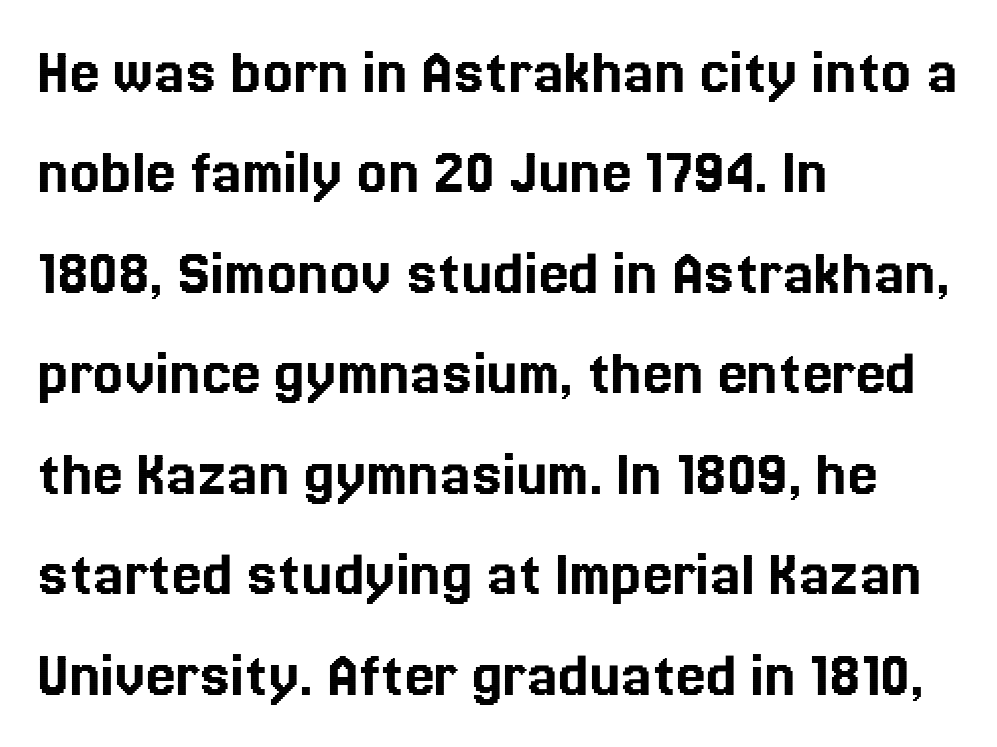
{"italic": "no", "width": "normal", "x_height": "medium", "monospaced": "no", "underline": "no", "align": "left", "line_spacing": "normal", "line_spacing_ratio": 1.5, "letter_spacing": "normal", "letter_spacing_em": 0.0, "glyph_px": 67}
